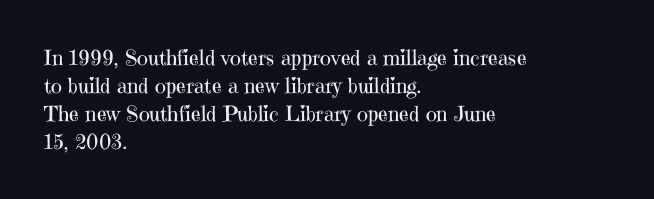
{"italic": "no", "bold": "no", "underline": "no", "align": "left", "line_spacing": "normal", "line_spacing_ratio": 1.33, "letter_spacing": "normal", "letter_spacing_em": 0.0, "glyph_px": 21}
